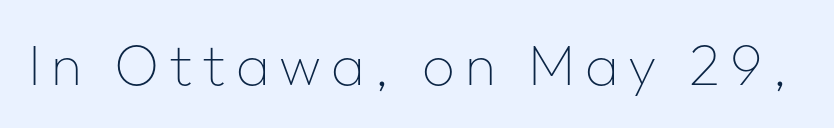
Q: Is the text bold? A: No.
Q: Is the text italic (slanted)? A: No, it is upright.
Q: Is the typeface a serif or a sans-serif typeface? A: Sans-serif.
Q: Is the text underlined? A: No.
Q: Width (condensed, normal, or wide)? A: Normal.
Q: Stroke contrast? A: Low.
Q: x-height? A: Medium.
Q: Monospaced? A: No.
